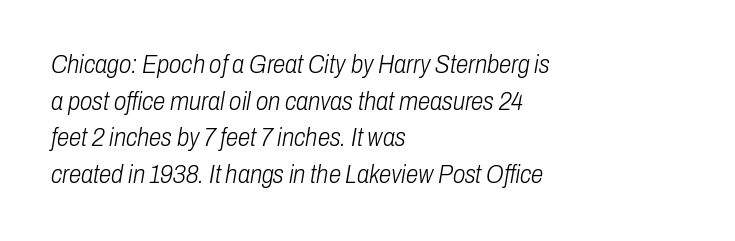
This sample keeps an unexceptional amount of space between lines. Italic? Definitely — the glyphs are oblique. This rendering uses left alignment, leaving the right contour irregular. Look at the tracking — it's just the regular setting, nothing added.
